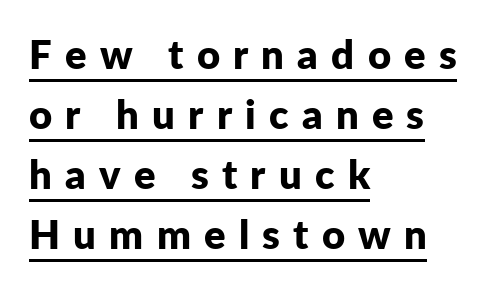
The image shows 40 px bold sans-serif type, upright; set left-aligned, normal line spacing (1.5x), unusually wide letter spacing (+0.33 em), underlined; low stroke contrast and a medium x-height.
